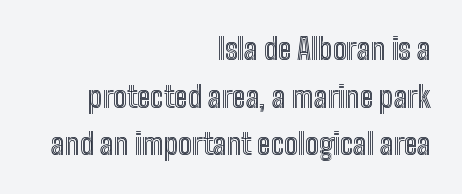
{"italic": "no", "width": "condensed", "x_height": "medium", "monospaced": "no", "underline": "no", "align": "right", "line_spacing": "normal", "line_spacing_ratio": 1.64, "letter_spacing": "normal", "letter_spacing_em": 0.0, "glyph_px": 29}
